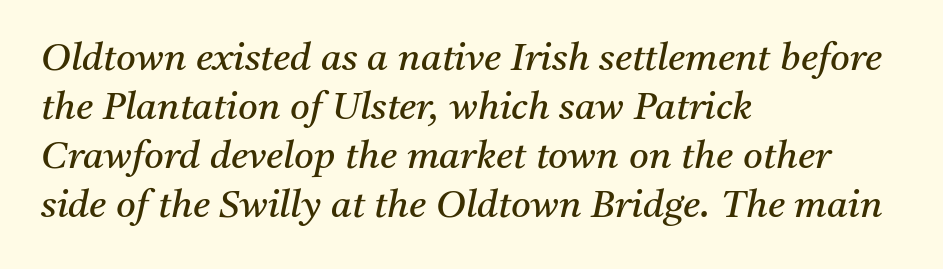
The image shows 38 px regular-weight serif type, italic (leaning right); set left-aligned, normal line spacing (1.29x), normal letter spacing, not underlined; medium stroke contrast and a medium x-height.
